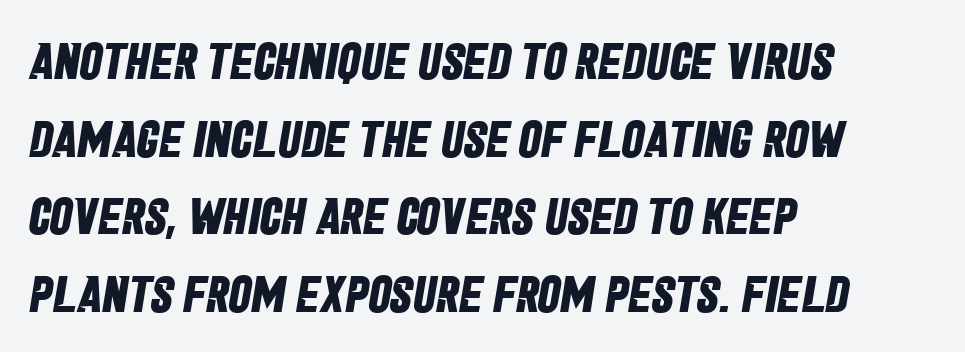
The image shows 51 px bold, condensed sans-serif type; set left-aligned, normal line spacing (1.52x), normal letter spacing, not underlined; low stroke contrast and a large x-height.
